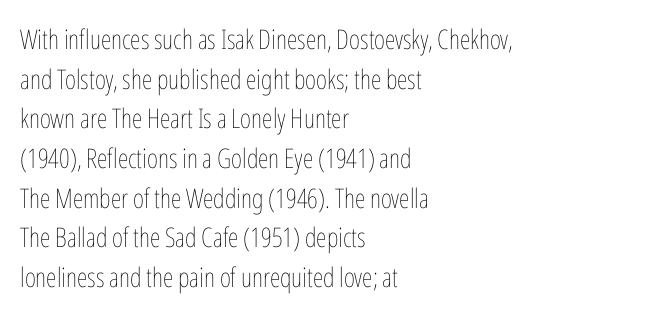
Notice how descenders clear the ascenders below comfortably — that's standard leading. Inter-character spacing is left at the font's built-in metrics. Bare-footed words on every line. The strokes are not fattened; the text isn't bold. A student would call this left alignment; a typographer would say flush left, rag right.
